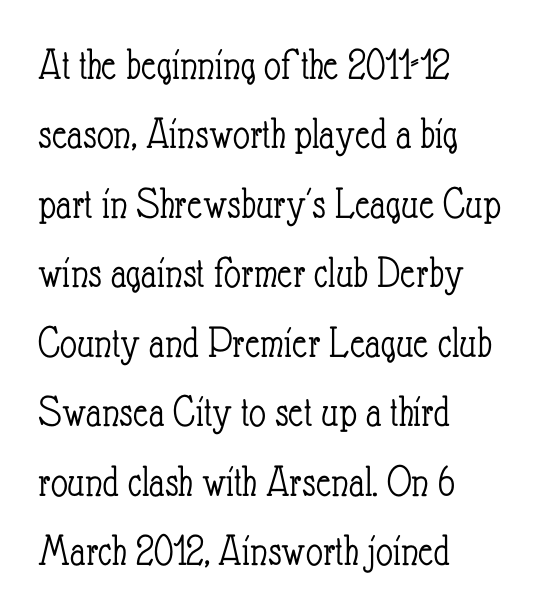
The image shows 46 px light, condensed type, upright; set left-aligned, normal line spacing (1.51x), normal letter spacing, not underlined; low stroke contrast and a small x-height.
